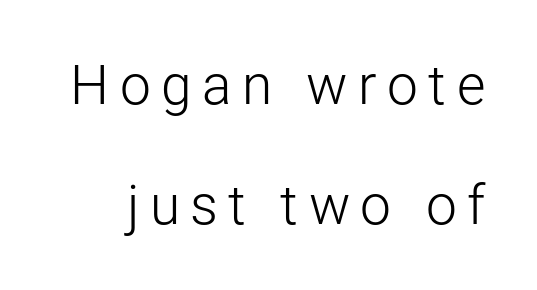
The image shows 55 px light sans-serif type, upright; set loose line spacing (2.18x), not underlined; low stroke contrast and a medium x-height.
